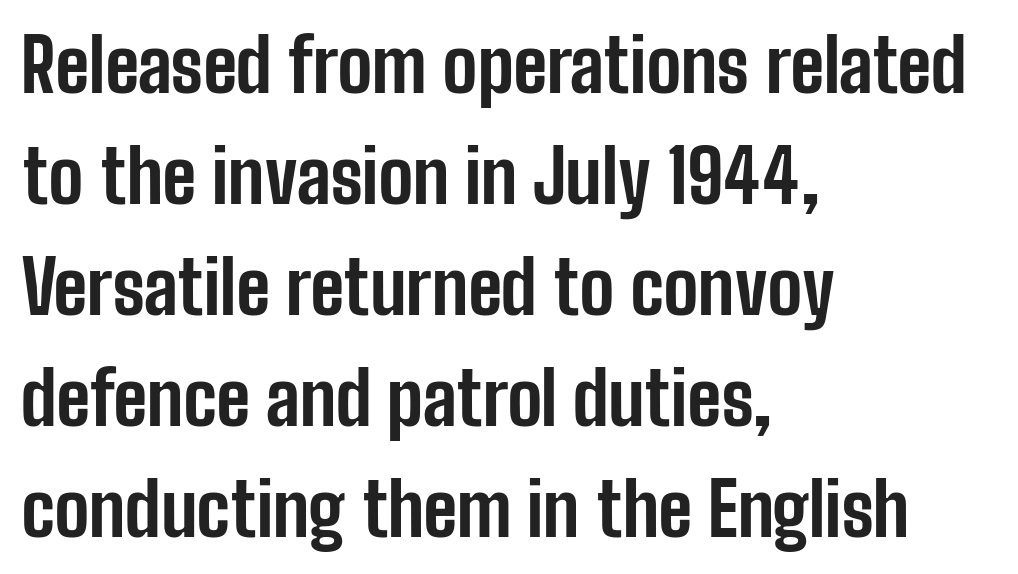
There is no visible air inserted between adjacent glyphs. The passage is arranged the way most books set body copy — flush left. Font category for this specimen: sans-serif. Weight check: bold — yes, fully.
